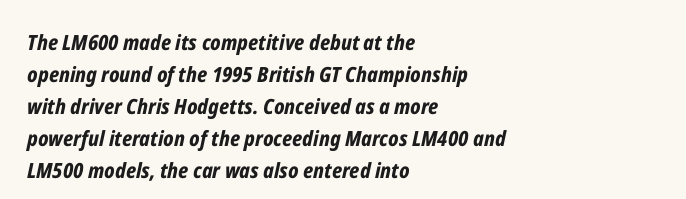
Characters are canted at an angle relative to the baseline's perpendicular. Stroke thickness is high; the sample reads as a true bold. Typeset ragged right — the left edge is the straight one. Quick note: interline space is typical. The glyphs are unaccompanied by any horizontal stroke below them.
